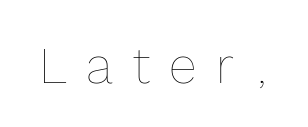
{"italic": "no", "bold": "no", "weight": "thin", "width": "normal", "x_height": "medium", "monospaced": "no", "underline": "no", "letter_spacing": "wide", "letter_spacing_em": 0.39, "glyph_px": 51}
